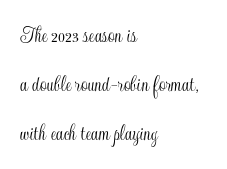
The image shows 24 px text type; set left-aligned, loose line spacing (2.04x), normal letter spacing, not underlined.
